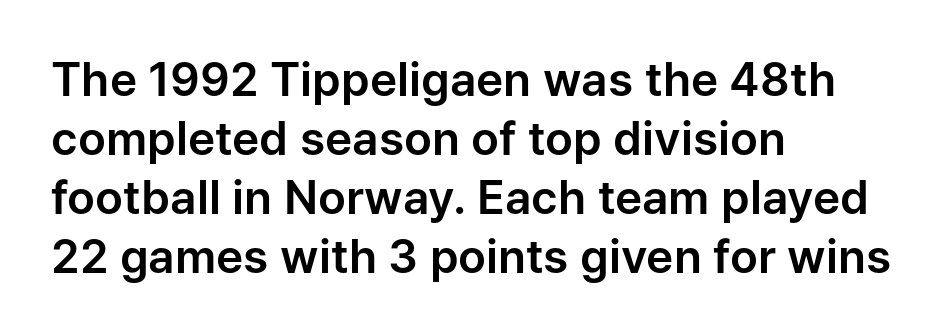
Q: Is the text italic (slanted)? A: No, it is upright.
Q: Is the typeface a serif or a sans-serif typeface? A: Sans-serif.
Q: Is the text underlined? A: No.
Q: How is the paragraph aligned? A: Left-aligned.
Q: Is the spacing between letters normal or unusually wide? A: Normal.
Q: Is the spacing between lines tight, normal or loose? A: Normal.
Q: Width (condensed, normal, or wide)? A: Normal.
Q: Stroke contrast? A: Low.
Q: x-height? A: Medium.
Q: Monospaced? A: No.
